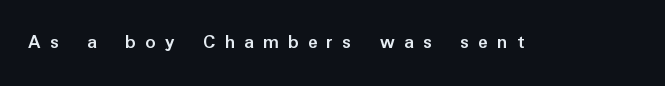
Q: Is the text bold? A: Yes.
Q: Is the text italic (slanted)? A: No, it is upright.
Q: Is the text underlined? A: No.
Q: Is the spacing between letters normal or unusually wide? A: Unusually wide.
